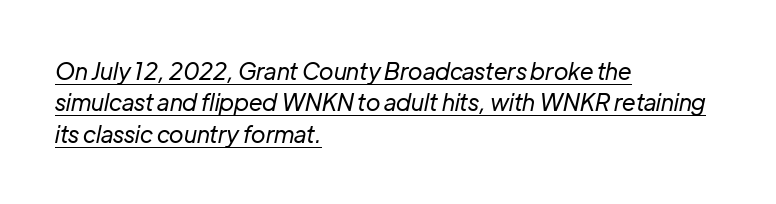
Q: Is the text bold? A: No.
Q: Is the text italic (slanted)? A: Yes, it leans right by about 12 degrees.
Q: Is the text underlined? A: Yes.
Q: How is the paragraph aligned? A: Left-aligned.
Q: Is the spacing between letters normal or unusually wide? A: Normal.
Q: Is the spacing between lines tight, normal or loose? A: Normal.
